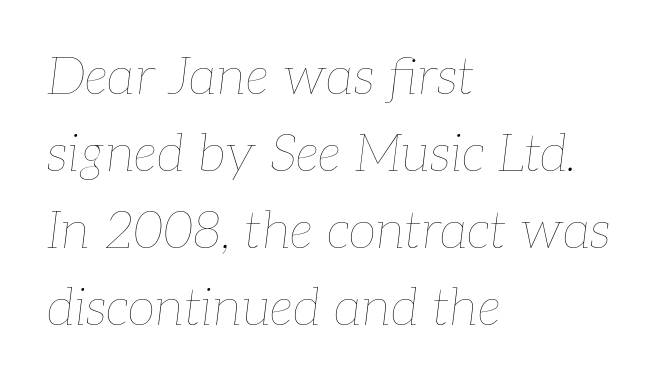
The image shows 51 px thin type, italic (leaning right); set left-aligned, normal line spacing (1.51x), normal letter spacing, not underlined; low stroke contrast and a medium x-height.
